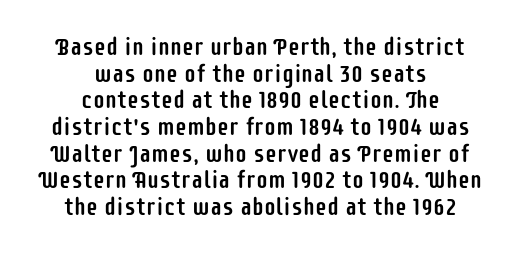
Q: Is the text italic (slanted)? A: No, it is upright.
Q: Is the text underlined? A: No.
Q: How is the paragraph aligned? A: Centered.
Q: Is the spacing between letters normal or unusually wide? A: Normal.
Q: Is the spacing between lines tight, normal or loose? A: Tight.
